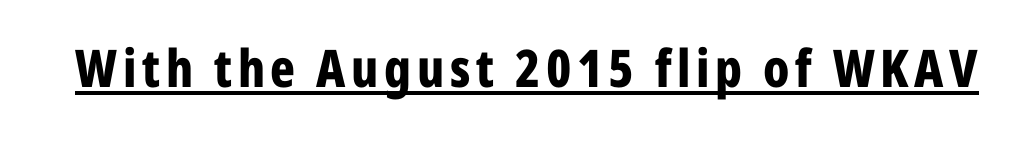
Q: Is the text bold? A: Yes.
Q: Is the text italic (slanted)? A: No, it is upright.
Q: Is the typeface a serif or a sans-serif typeface? A: Sans-serif.
Q: Is the text underlined? A: Yes.
Q: Width (condensed, normal, or wide)? A: Condensed.
Q: Stroke contrast? A: Low.
Q: x-height? A: Medium.
Q: Monospaced? A: No.
